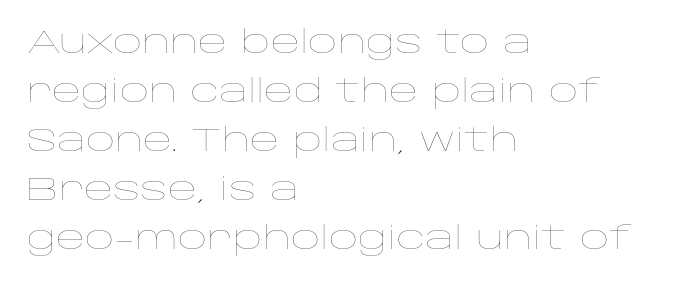
The image shows 32 px thin, wide type, upright; set left-aligned, normal line spacing (1.53x), normal letter spacing, not underlined; low stroke contrast and a large x-height.
